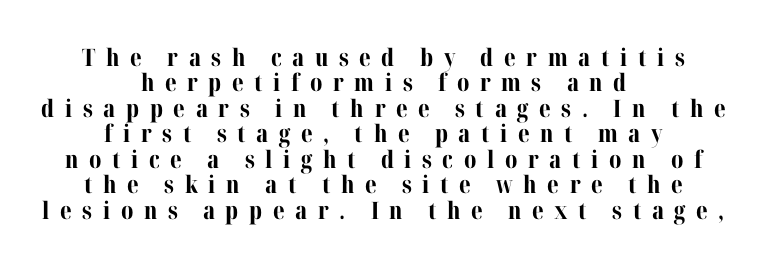
The image shows 24 px bold type, upright; set centered, tight line spacing (1.06x), unusually wide letter spacing (+0.44 em), not underlined.
